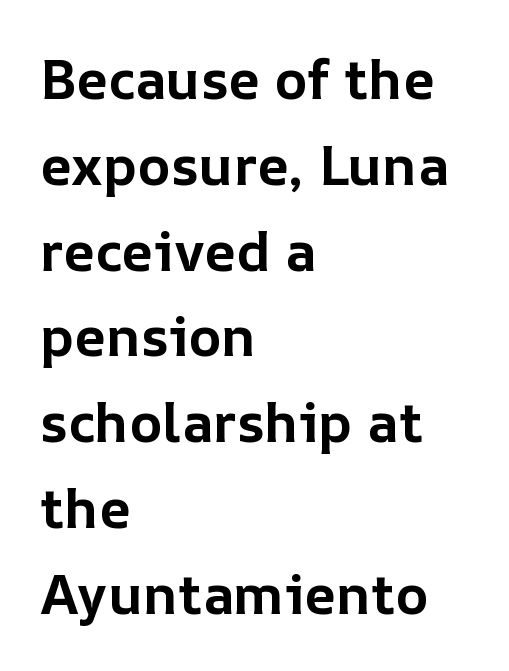
Q: Is the text bold? A: Yes.
Q: Is the text italic (slanted)? A: No, it is upright.
Q: Is the text underlined? A: No.
Q: How is the paragraph aligned? A: Left-aligned.
Q: Is the spacing between letters normal or unusually wide? A: Normal.
Q: Is the spacing between lines tight, normal or loose? A: Normal.
Q: Width (condensed, normal, or wide)? A: Normal.
Q: Stroke contrast? A: Low.
Q: x-height? A: Medium.
Q: Monospaced? A: No.
